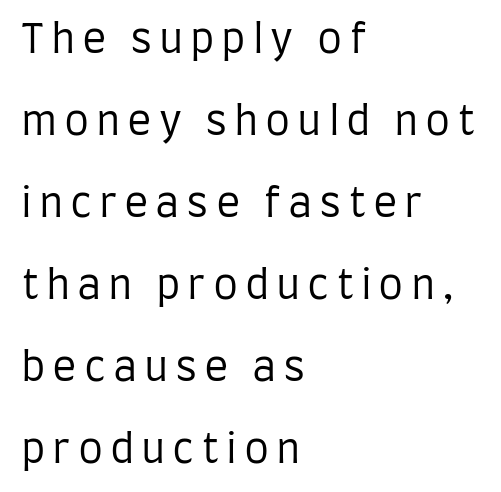
The image shows 40 px regular-weight, condensed sans-serif type, upright; set left-aligned, loose line spacing (2.05x), not underlined; low stroke contrast and a large x-height.
